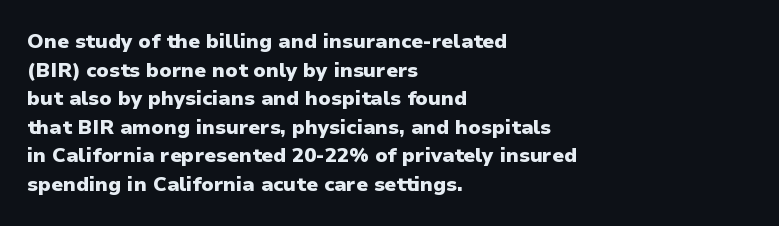
Q: Is the text bold? A: Yes.
Q: Is the text italic (slanted)? A: No, it is upright.
Q: Is the text underlined? A: No.
Q: How is the paragraph aligned? A: Left-aligned.
Q: Is the spacing between letters normal or unusually wide? A: Normal.
Q: Is the spacing between lines tight, normal or loose? A: Normal.
